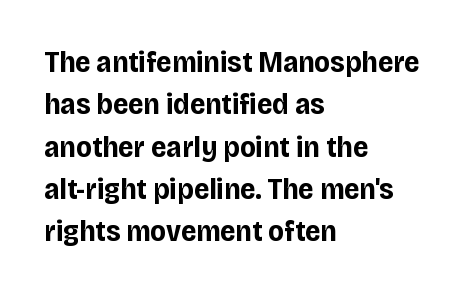
The image shows 30 px bold sans-serif type, upright; set left-aligned, normal line spacing (1.41x), normal letter spacing, not underlined; low stroke contrast and a large x-height.
